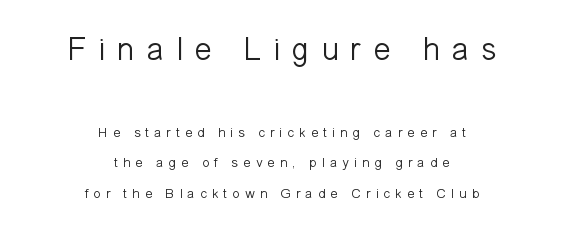
The image shows 33 px light sans-serif type, upright; set centered, loose line spacing (2.17x), unusually wide letter spacing (+0.34 em), not underlined; the first (top) block is 2.36x larger; low stroke contrast and a medium x-height.
